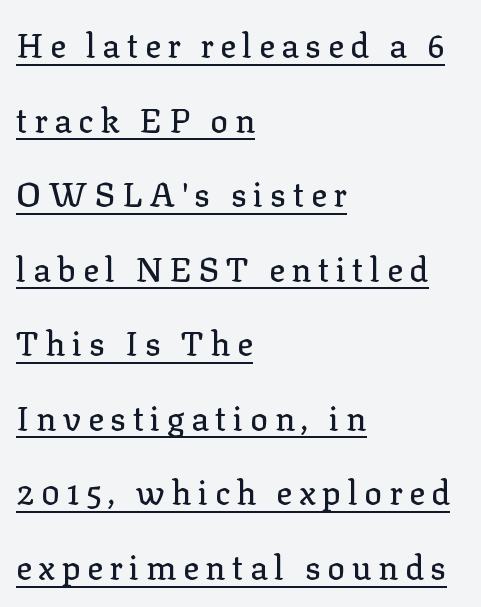
{"serif": "yes", "italic": "no", "width": "normal", "stroke_contrast": "low", "x_height": "medium", "monospaced": "no", "underline": "yes", "align": "left", "line_spacing": "loose", "line_spacing_ratio": 2.26, "letter_spacing": "wide", "letter_spacing_em": 0.2, "glyph_px": 33}
